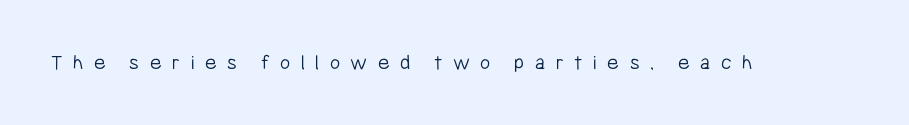
Q: Is the text bold? A: No.
Q: Is the text italic (slanted)? A: No, it is upright.
Q: Is the text underlined? A: No.
Q: Is the spacing between letters normal or unusually wide? A: Unusually wide.
